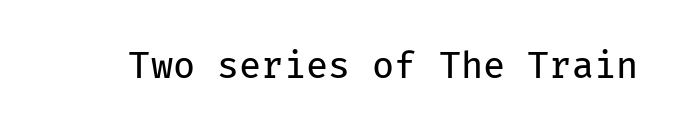
Q: Is the text bold? A: No.
Q: Is the text italic (slanted)? A: No, it is upright.
Q: Is the typeface a serif or a sans-serif typeface? A: Sans-serif.
Q: Is the text underlined? A: No.
Q: Is the spacing between letters normal or unusually wide? A: Normal.
Q: Width (condensed, normal, or wide)? A: Normal.
Q: Stroke contrast? A: Low.
Q: x-height? A: Medium.
Q: Monospaced? A: Yes.
